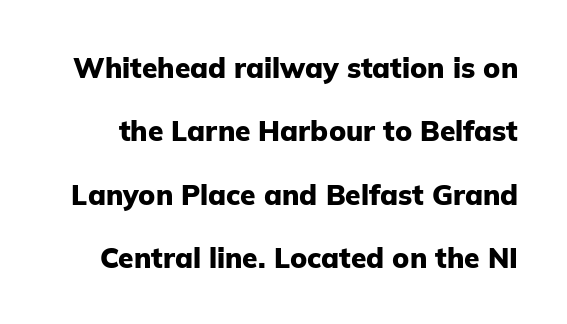
Q: Is the text bold? A: Yes.
Q: Is the text italic (slanted)? A: No, it is upright.
Q: Is the typeface a serif or a sans-serif typeface? A: Sans-serif.
Q: Is the text underlined? A: No.
Q: Is the spacing between letters normal or unusually wide? A: Normal.
Q: Is the spacing between lines tight, normal or loose? A: Loose.
Q: Width (condensed, normal, or wide)? A: Normal.
Q: Stroke contrast? A: Low.
Q: x-height? A: Medium.
Q: Monospaced? A: No.
